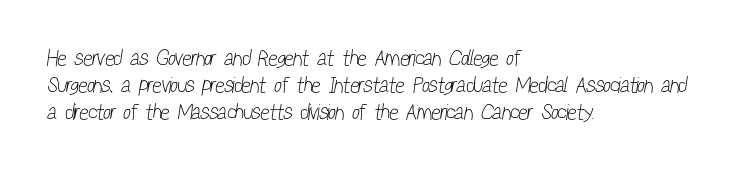
{"bold": "no", "underline": "no", "align": "left", "line_spacing_ratio": 1.23, "letter_spacing": "normal", "letter_spacing_em": 0.0, "glyph_px": 22}
